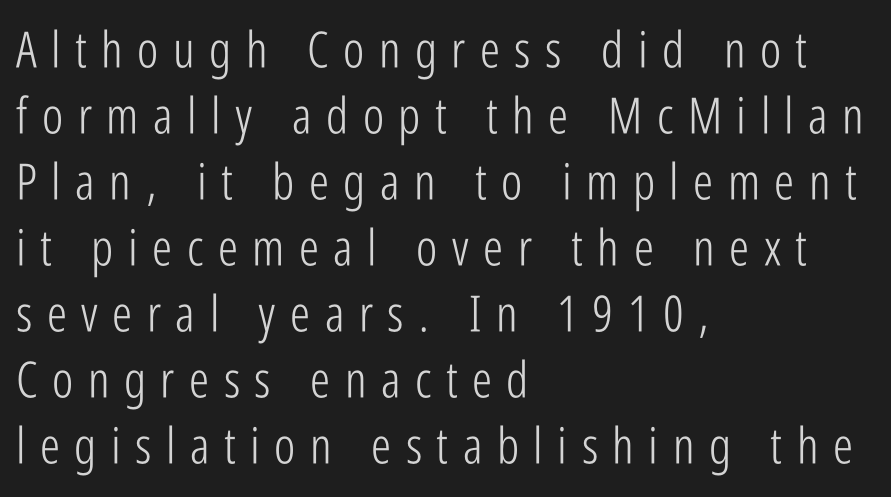
The image shows 50 px light, condensed sans-serif type, upright; set left-aligned, normal line spacing (1.32x), unusually wide letter spacing (+0.29 em), not underlined; low stroke contrast and a medium x-height.
